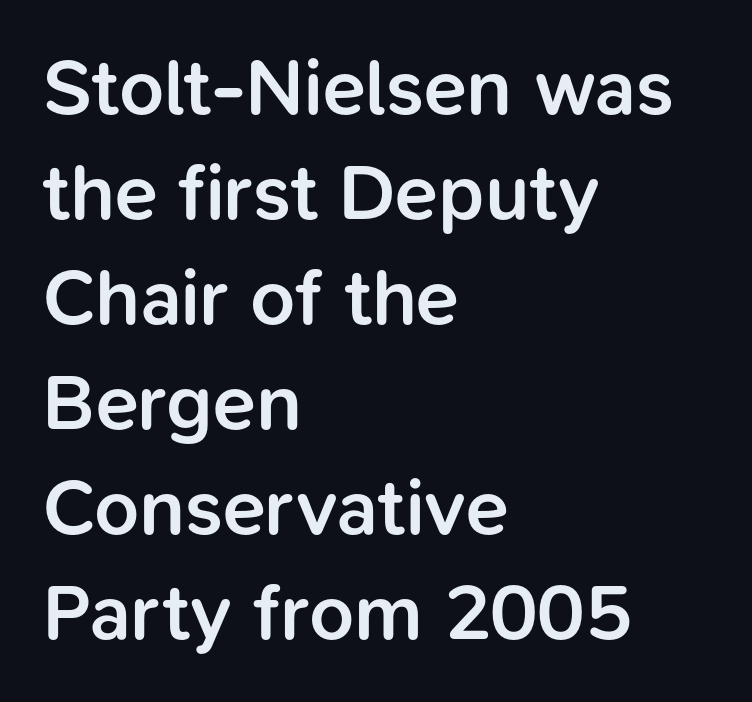
Q: Is the text bold? A: Semi-bold.
Q: Is the text italic (slanted)? A: No, it is upright.
Q: Is the typeface a serif or a sans-serif typeface? A: Sans-serif.
Q: Is the text underlined? A: No.
Q: How is the paragraph aligned? A: Left-aligned.
Q: Is the spacing between letters normal or unusually wide? A: Normal.
Q: Is the spacing between lines tight, normal or loose? A: Normal.
Q: Width (condensed, normal, or wide)? A: Normal.
Q: Stroke contrast? A: Low.
Q: x-height? A: Medium.
Q: Monospaced? A: No.
